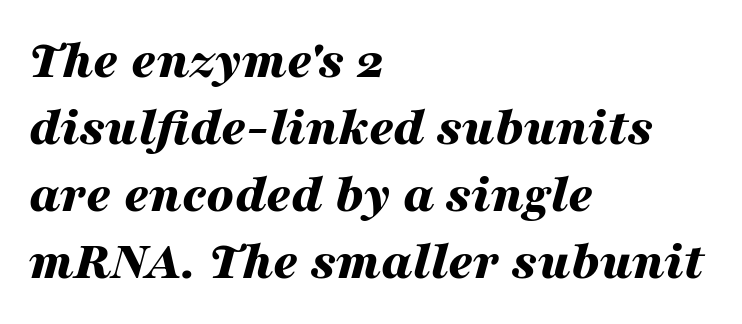
Only glyphs here, with clear space below each row. In terms of letterspacing, this is plain default setting. The face used here is proportionally spaced, like ordinary book or web type. Heavy, bold letterforms.
